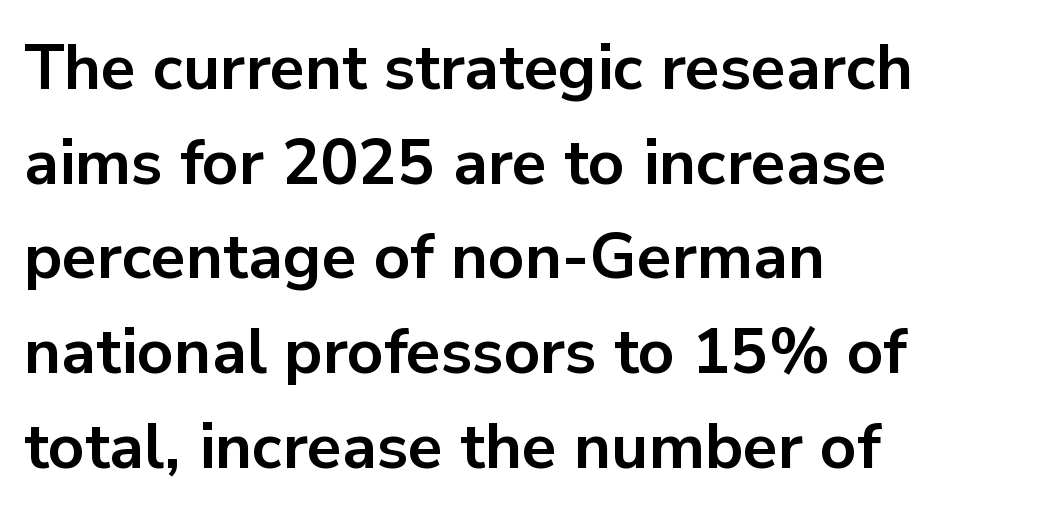
The image shows 64 px bold sans-serif type, upright; set left-aligned, normal line spacing (1.48x), normal letter spacing, not underlined; low stroke contrast and a medium x-height.
